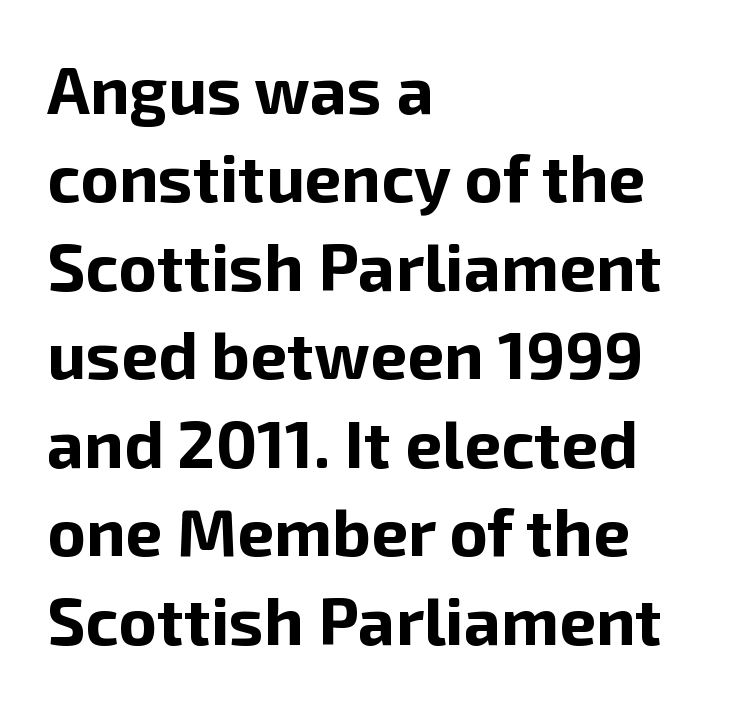
The image shows 66 px bold sans-serif type, upright; set left-aligned, normal line spacing (1.34x), normal letter spacing, not underlined; low stroke contrast and a medium x-height.
